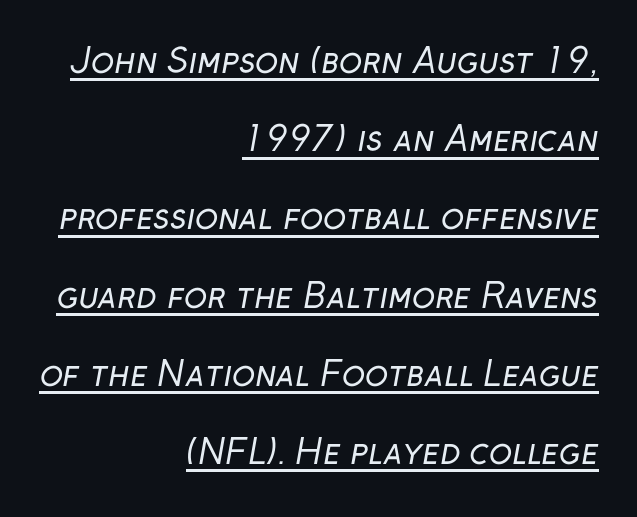
The image shows 34 px regular-weight sans-serif type; set right-aligned, loose line spacing (2.3x), normal letter spacing, underlined; low stroke contrast and a medium x-height.
